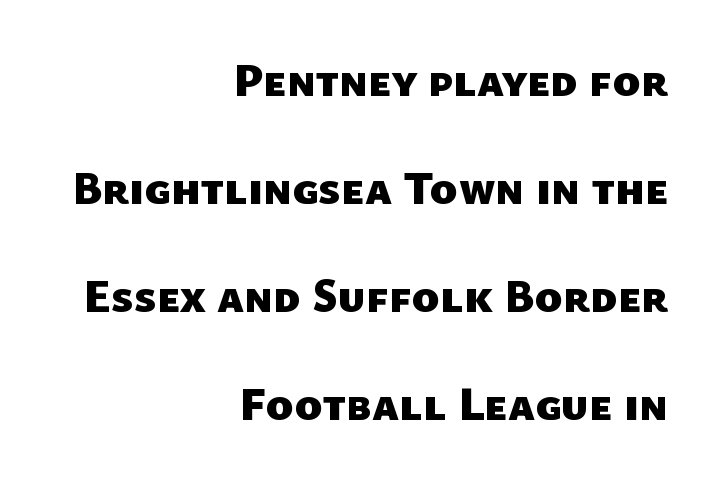
{"serif": "no", "bold": "yes", "weight": "heavy", "width": "normal", "stroke_contrast": "low", "x_height": "medium", "monospaced": "no", "underline": "no", "align": "right", "line_spacing": "loose", "line_spacing_ratio": 2.3, "letter_spacing": "normal", "letter_spacing_em": 0.0, "glyph_px": 47}
